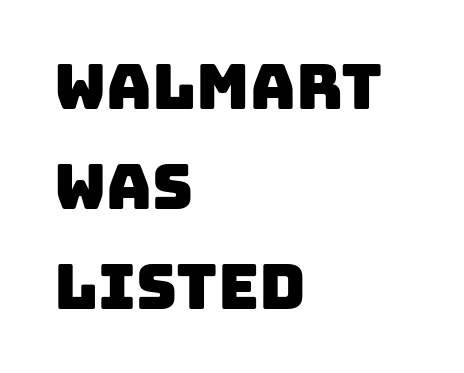
The image shows 63 px sans-serif type; set left-aligned, normal line spacing (1.59x), normal letter spacing, not underlined; low stroke contrast and a large x-height.
